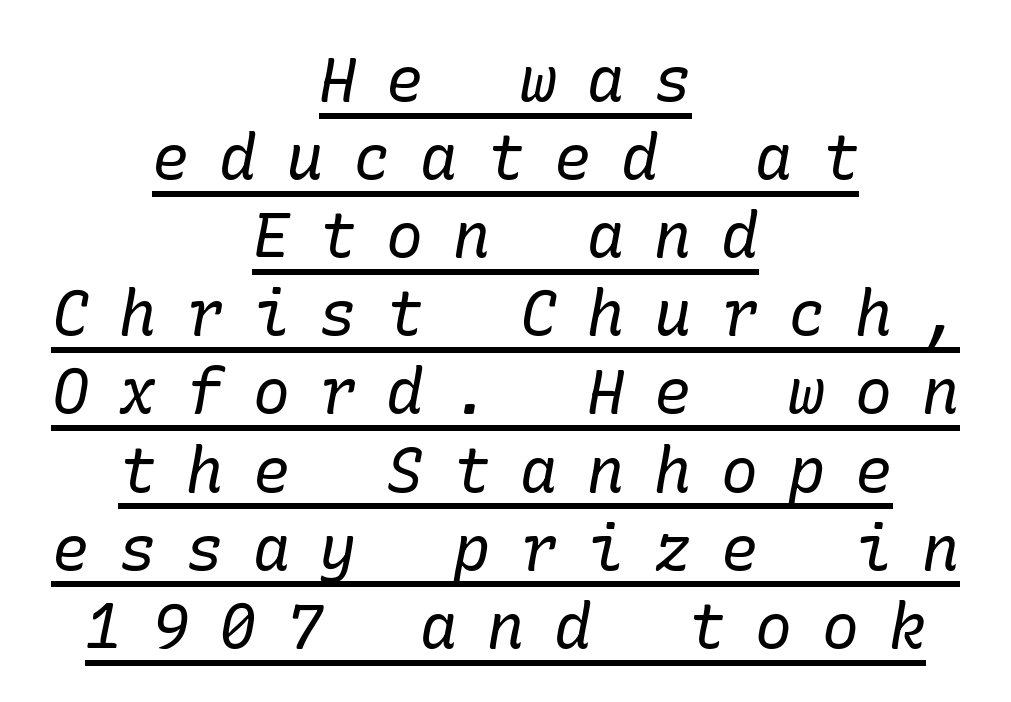
The image shows 62 px regular-weight type, italic (leaning right); set centered, normal line spacing (1.26x), unusually wide letter spacing (+0.48 em), underlined; low stroke contrast and a medium x-height.
